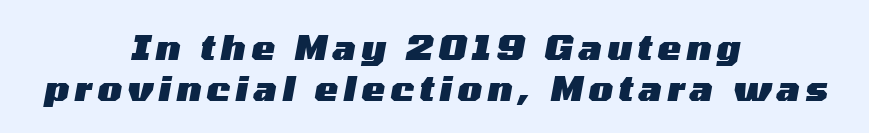
The letters advance in unequal steps, a hallmark of proportional type. The space directly below the letters is spotless. In CSS terms this would be text-align: center. Tall strokes in this sample are angled rather than plumb. Bold? Absolutely — the strokes are thick and heavy.
